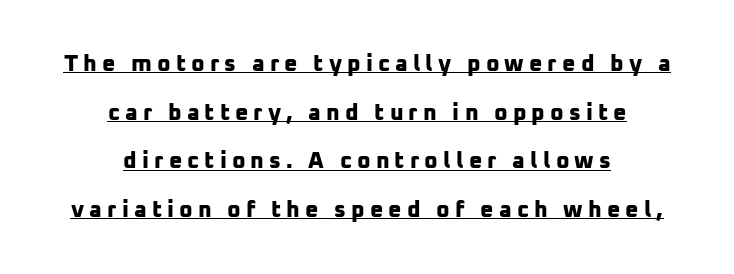
The sample has been set heavy, in full bold. Compared with typical paragraphs, the rows here are farther apart. Teacher's note: observe the equal gaps on both sides — that is centered alignment. Compared with undecorated copy, this sample adds a rule below the words.
